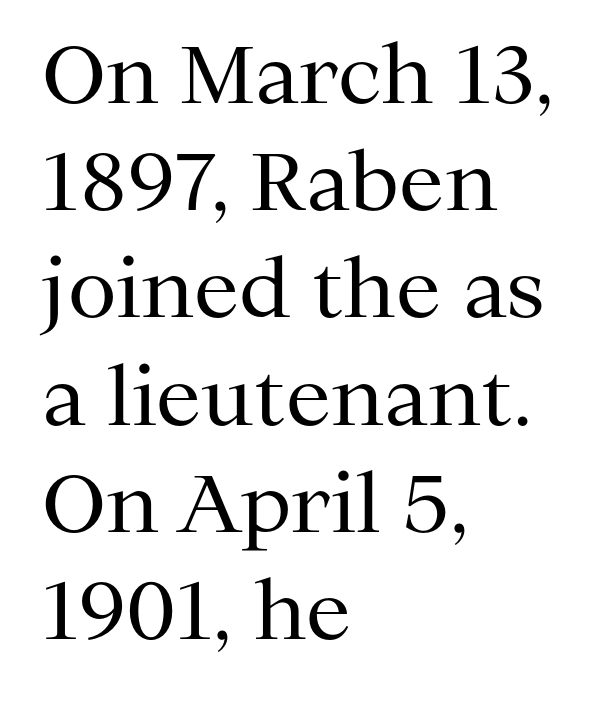
{"serif": "yes", "italic": "no", "bold": "no", "weight": "regular", "width": "normal", "stroke_contrast": "medium", "x_height": "medium", "monospaced": "no", "underline": "no", "align": "left", "line_spacing": "normal", "line_spacing_ratio": 1.34, "letter_spacing": "normal", "letter_spacing_em": 0.0, "glyph_px": 80}
